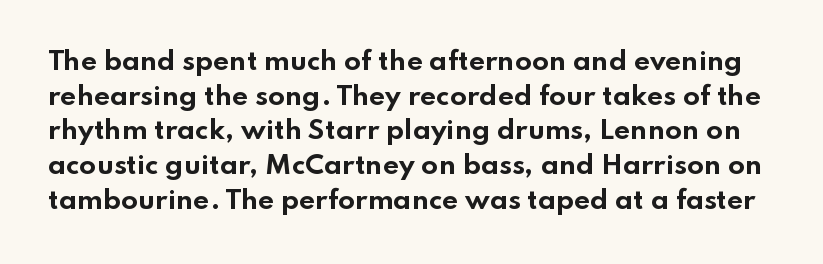
The image shows 25 px bold type, upright; set normal line spacing (1.39x), normal letter spacing, not underlined.
